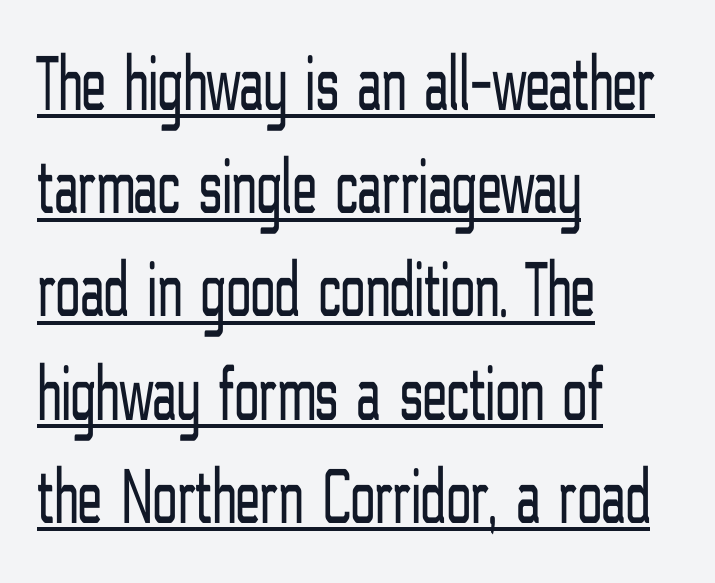
A baseline rule has been typeset under these characters. The line-height multiplier appears to be the usual default. The font family rendered here belongs to the sans-serif group. The letters look calm and open, with moderate or lighter stems.
